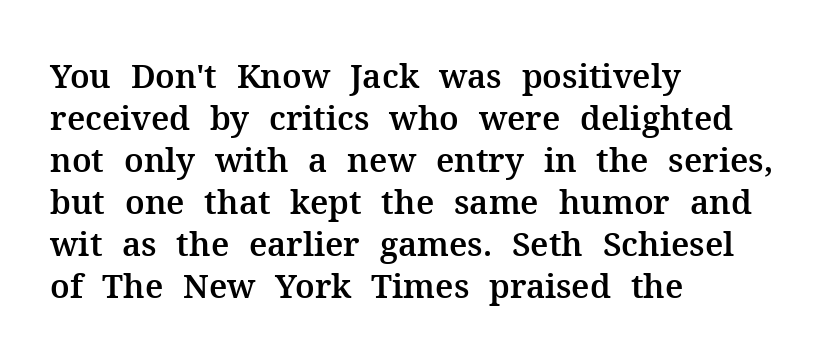
Q: Is the text italic (slanted)? A: No, it is upright.
Q: Is the typeface a serif or a sans-serif typeface? A: Serif.
Q: Is the text underlined? A: No.
Q: How is the paragraph aligned? A: Left-aligned.
Q: Is the spacing between letters normal or unusually wide? A: Normal.
Q: Is the spacing between lines tight, normal or loose? A: Normal.
Q: Width (condensed, normal, or wide)? A: Normal.
Q: Stroke contrast? A: Medium.
Q: x-height? A: Medium.
Q: Monospaced? A: No.
